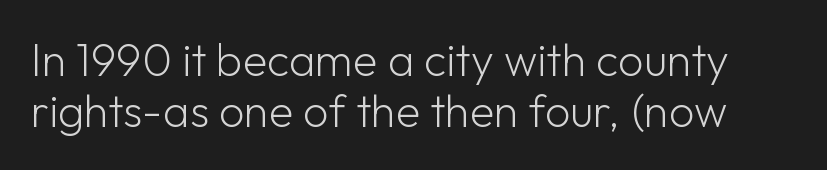
Q: Is the text bold? A: No.
Q: Is the text italic (slanted)? A: No, it is upright.
Q: Is the typeface a serif or a sans-serif typeface? A: Sans-serif.
Q: Is the text underlined? A: No.
Q: Is the spacing between letters normal or unusually wide? A: Normal.
Q: Is the spacing between lines tight, normal or loose? A: Tight.
Q: Width (condensed, normal, or wide)? A: Normal.
Q: Stroke contrast? A: Low.
Q: x-height? A: Medium.
Q: Monospaced? A: No.
